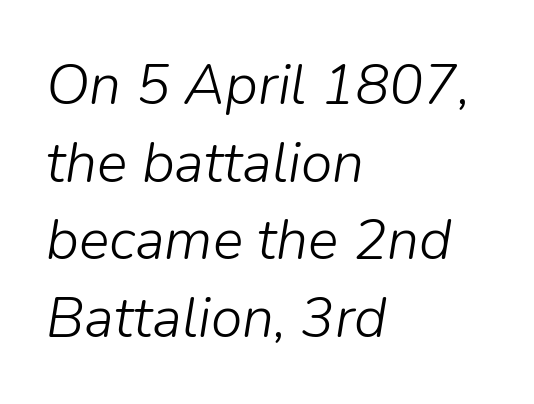
{"italic": "yes", "lean": "right", "slant_degrees": 9, "bold": "no", "weight": "light", "width": "normal", "stroke_contrast": "low", "x_height": "medium", "monospaced": "no", "underline": "no", "align": "left", "line_spacing": "normal", "line_spacing_ratio": 1.36, "letter_spacing": "normal", "letter_spacing_em": 0.0, "glyph_px": 57}
